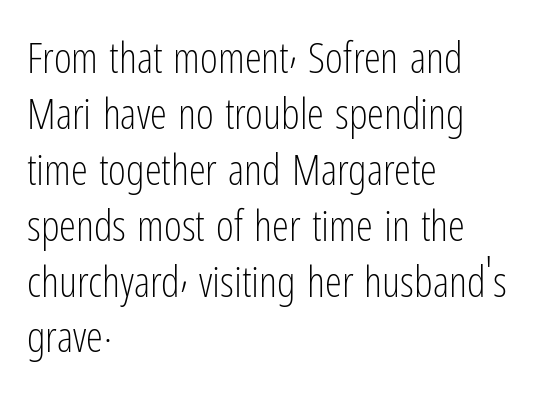
{"serif": "no", "italic": "no", "bold": "no", "weight": "light", "width": "condensed", "stroke_contrast": "low", "x_height": "medium", "monospaced": "no", "underline": "no", "align": "left", "line_spacing": "normal", "line_spacing_ratio": 1.3, "letter_spacing": "normal", "letter_spacing_em": 0.0, "glyph_px": 43}
